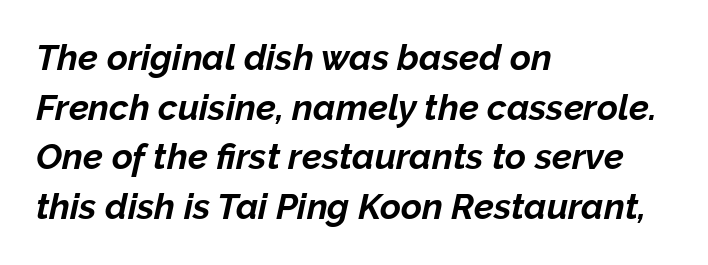
Q: Is the text bold? A: Yes.
Q: Is the text italic (slanted)? A: Yes, it leans right by about 12 degrees.
Q: Is the text underlined? A: No.
Q: How is the paragraph aligned? A: Left-aligned.
Q: Is the spacing between letters normal or unusually wide? A: Normal.
Q: Is the spacing between lines tight, normal or loose? A: Normal.
Q: Width (condensed, normal, or wide)? A: Normal.
Q: Stroke contrast? A: Low.
Q: x-height? A: Medium.
Q: Monospaced? A: No.
